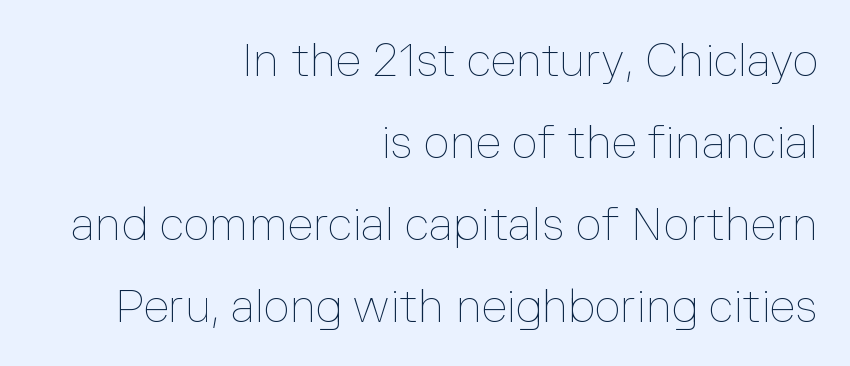
Q: Is the text bold? A: No.
Q: Is the text italic (slanted)? A: No, it is upright.
Q: Is the text underlined? A: No.
Q: How is the paragraph aligned? A: Right-aligned.
Q: Is the spacing between letters normal or unusually wide? A: Normal.
Q: Width (condensed, normal, or wide)? A: Normal.
Q: Stroke contrast? A: Low.
Q: x-height? A: Medium.
Q: Monospaced? A: No.
